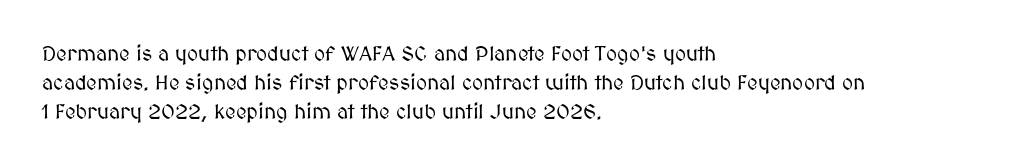
The image shows 21 px text type, upright; set left-aligned, normal line spacing (1.38x), normal letter spacing, not underlined.
